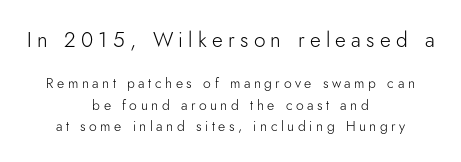
The image shows 21 px text type, upright; set centered, normal line spacing (1.54x), unusually wide letter spacing (+0.25 em), not underlined; the first (top) block is 1.5x larger.
